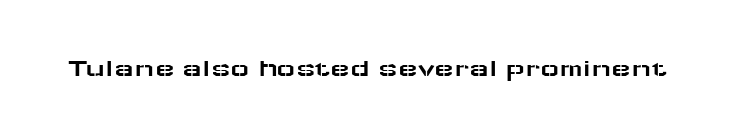
Is there any slant? The stems are plumb. Descenders are the only things crossing below the line. The line texture is even and compact thanks to regular tracking.
